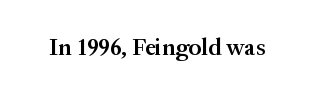
Quick note: underline off. Rendered with straight, roman letterforms. Each word holds together tightly as a unit, with standard inter-letter gaps. Slightly chunky letters — semibold, I'd say, not full bold.
